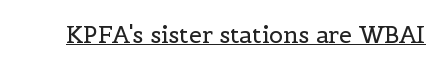
Students, observe the line beneath the letters — that is underlining. You can tell it's not italic because the verticals are truly vertical. Stems here are at most as thick as an everyday book face. Between one letter and the next there's only the usual sliver of space.
